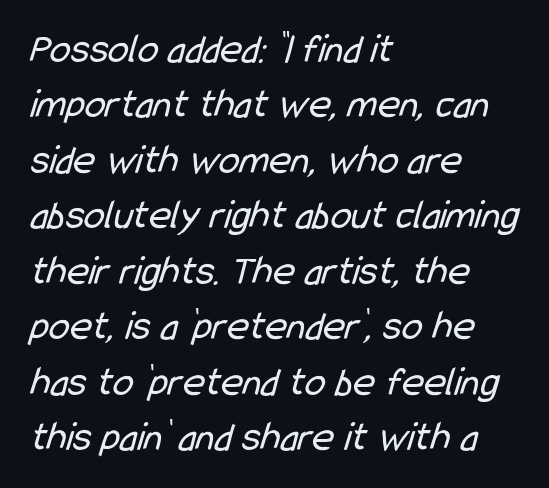
The image shows 42 px regular-weight, condensed sans-serif type; set left-aligned, normal line spacing (1.32x), normal letter spacing, not underlined; low stroke contrast and a medium x-height.
